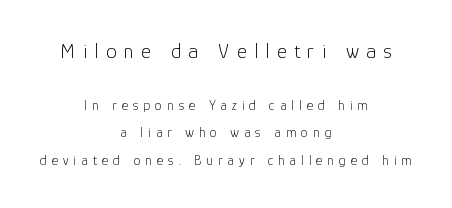
Q: Is the text bold? A: No.
Q: Is the text italic (slanted)? A: No, it is upright.
Q: Is the text underlined? A: No.
Q: How is the paragraph aligned? A: Centered.
Q: Is the spacing between letters normal or unusually wide? A: Unusually wide.
Q: Is the spacing between lines tight, normal or loose? A: Loose.
Q: Which block of text is set in a larger size, the first (top) or the second (bottom)? A: The first (top) one.
